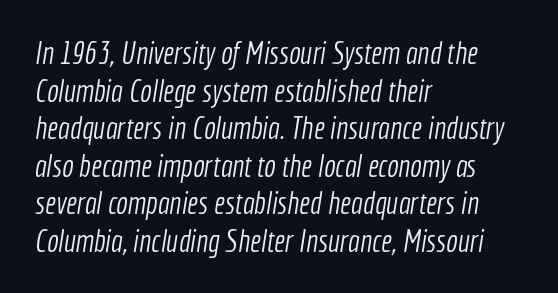
{"serif": "no", "bold": "no", "weight": "light", "width": "condensed", "x_height": "medium", "monospaced": "no", "underline": "no", "align": "left", "line_spacing_ratio": 1.21, "letter_spacing": "normal", "letter_spacing_em": 0.0, "glyph_px": 31}
